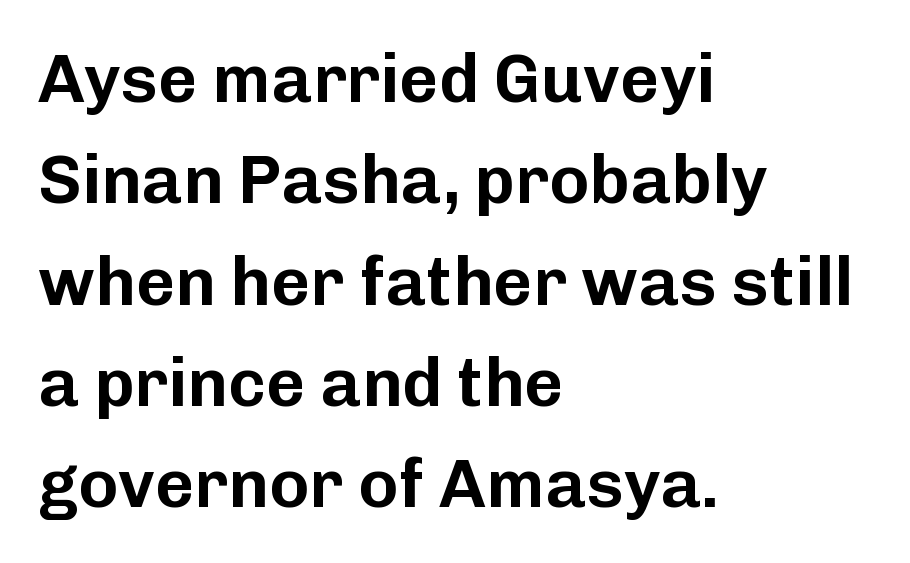
{"serif": "no", "italic": "no", "width": "normal", "stroke_contrast": "low", "x_height": "medium", "monospaced": "no", "underline": "no", "align": "left", "line_spacing": "normal", "line_spacing_ratio": 1.49, "letter_spacing": "normal", "letter_spacing_em": 0.0, "glyph_px": 68}
